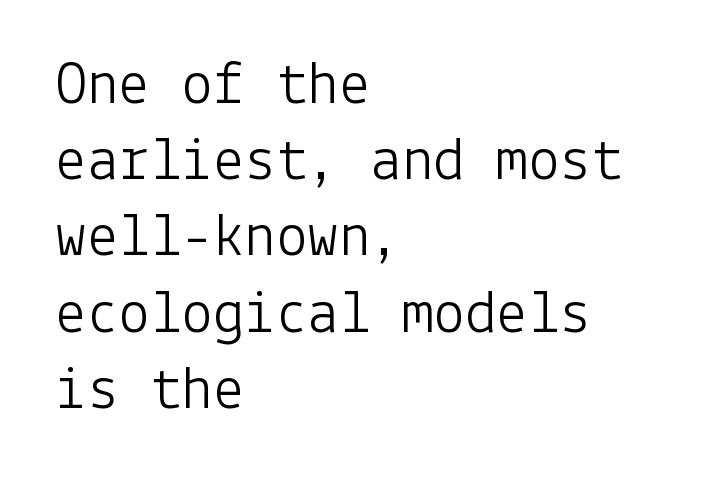
{"serif": "no", "italic": "no", "bold": "no", "weight": "light", "width": "normal", "stroke_contrast": "low", "x_height": "medium", "underline": "no", "align": "left", "line_spacing_ratio": 1.21, "letter_spacing": "normal", "letter_spacing_em": 0.0, "glyph_px": 63}
